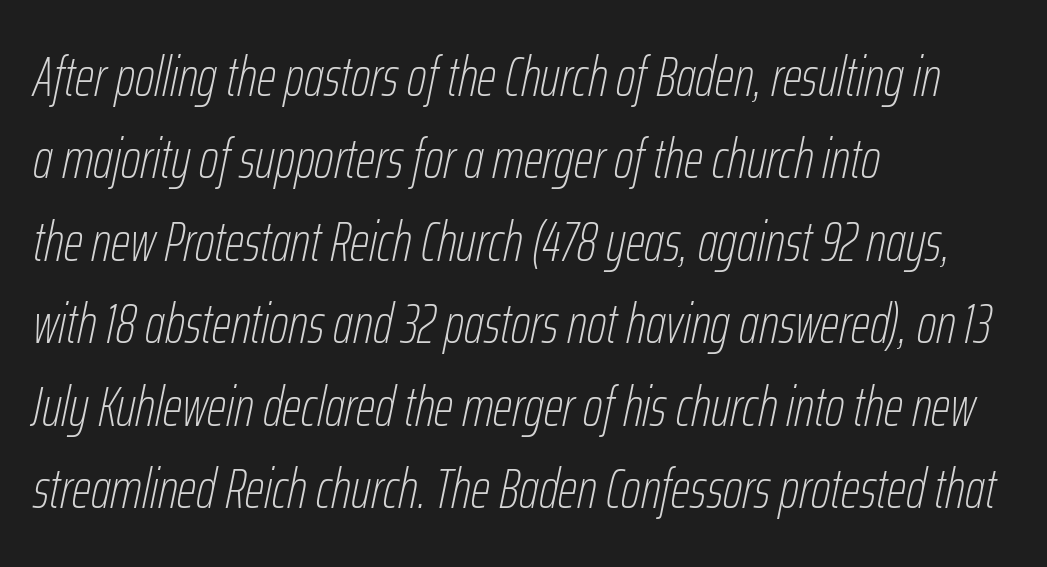
Letters rest on an invisible, unmarked baseline. Weight: in the light-to-regular range. The face used here is rendered with its standard letterfit. Students, observe: this is what conventionally led text looks like.
